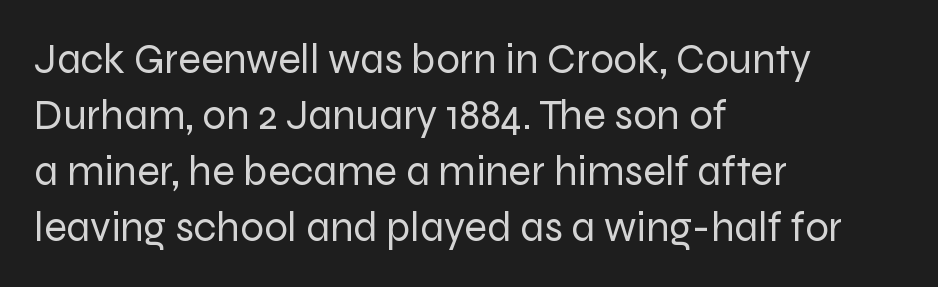
Regarding serifs, this sample does without them. You could not count columns in this text — the font is proportionally spaced. Ordinary non-slanted type is in use. The characters are drawn with everyday or finer stroke widths.
